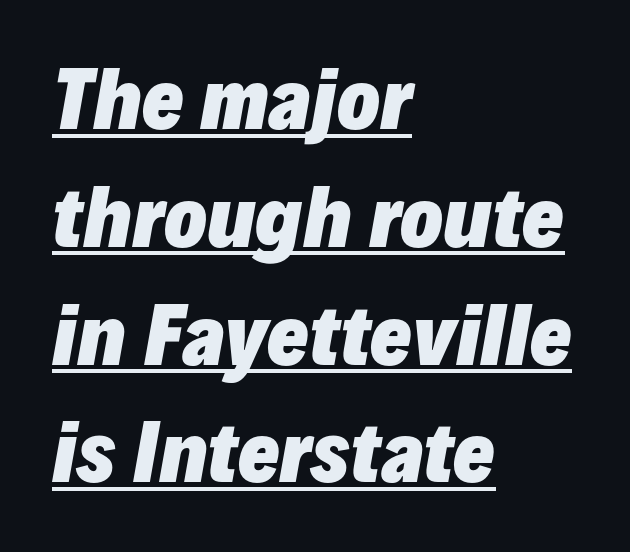
The image shows 78 px heavy type, italic (leaning right); set left-aligned, normal line spacing (1.51x), normal letter spacing, underlined; low stroke contrast and a medium x-height.
